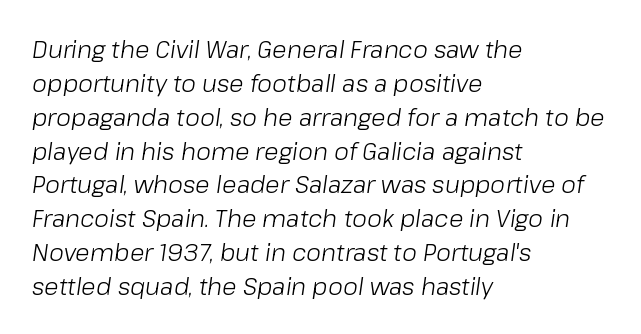
Is the letter spacing exaggerated? No — it looks like the ordinary default. The passage is arranged the way most books set body copy — flush left. The strokes carry an ordinary text weight at most. Normally led — the rows are evenly, conventionally spaced.
